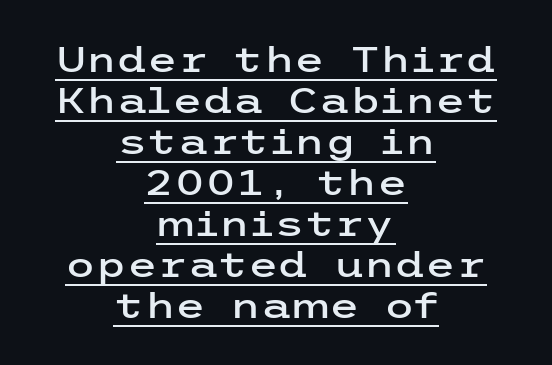
A roman cut, with each character standing at attention. The sample's only ornament is a line tracing under the words. Reading down the block, each line starts at a different indent, mirrored at its end. A typesetter would call this zero additional tracking.
